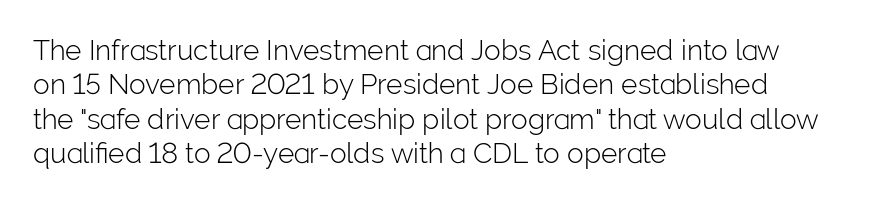
{"serif": "no", "italic": "no", "bold": "no", "weight": "light", "width": "normal", "stroke_contrast": "low", "x_height": "medium", "monospaced": "no", "underline": "no", "align": "left", "line_spacing_ratio": 1.23, "letter_spacing": "normal", "letter_spacing_em": 0.0, "glyph_px": 28}
